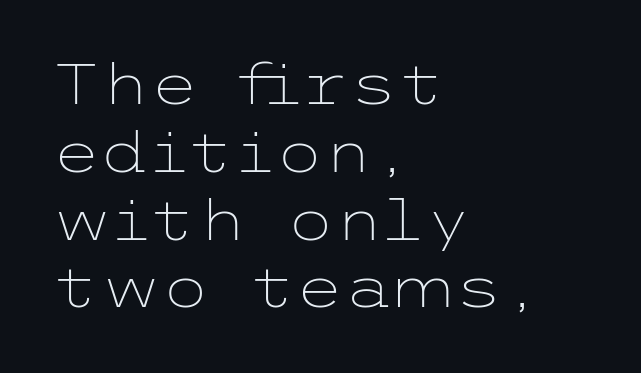
{"serif": "no", "italic": "no", "bold": "no", "weight": "light", "width": "wide", "stroke_contrast": "low", "x_height": "medium", "underline": "no", "align": "left", "line_spacing_ratio": 1.21, "letter_spacing": "normal", "letter_spacing_em": 0.0, "glyph_px": 56}
